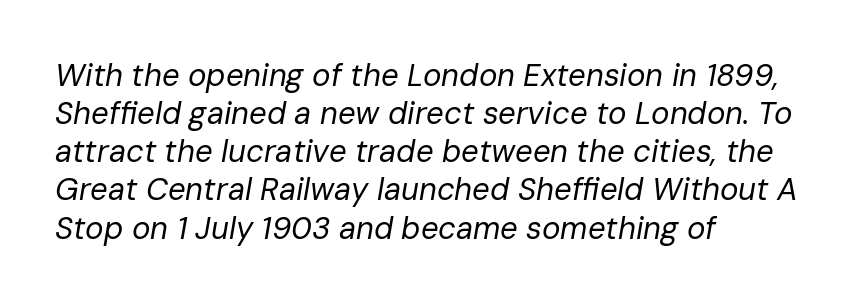
If you drew a line through each stem, it would be angled. Horizontally, the lines are justified to the leading edge only. Short note: letters normally spaced. The passage shown is not underscored anywhere.
